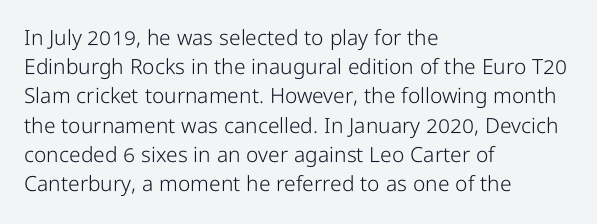
Tracking here is standard; glyphs follow each other at the usual distance. Heft: none added — not bold. These lines are set flush left with a ragged right edge. The letters stand straight up with perfectly vertical stems. Has an underline been added? It has not.
